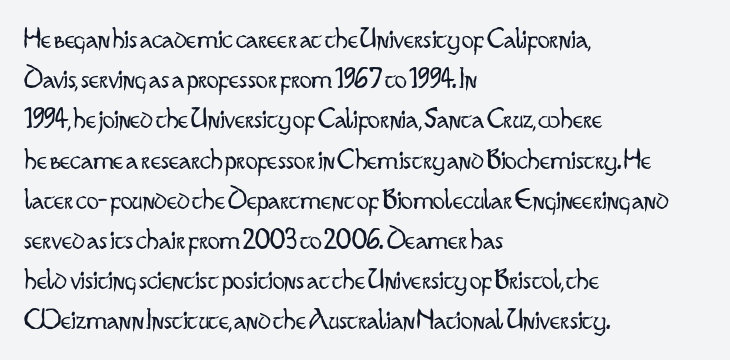
The image shows 30 px light, condensed sans-serif type, upright; set left-aligned, normal line spacing (1.34x), normal letter spacing, not underlined; low stroke contrast and a small x-height.
